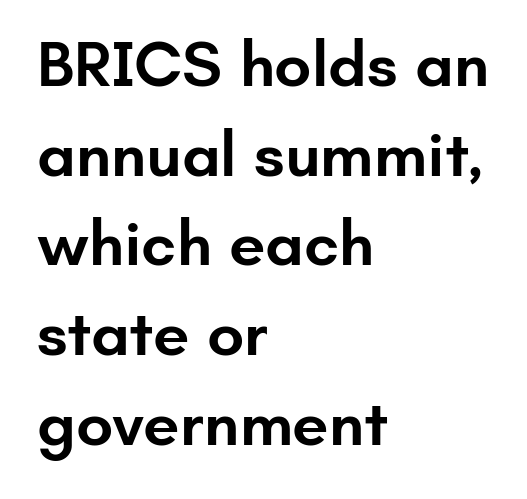
The image shows 65 px semibold sans-serif type, upright; set left-aligned, normal line spacing (1.38x), normal letter spacing, not underlined; low stroke contrast and a small x-height.
